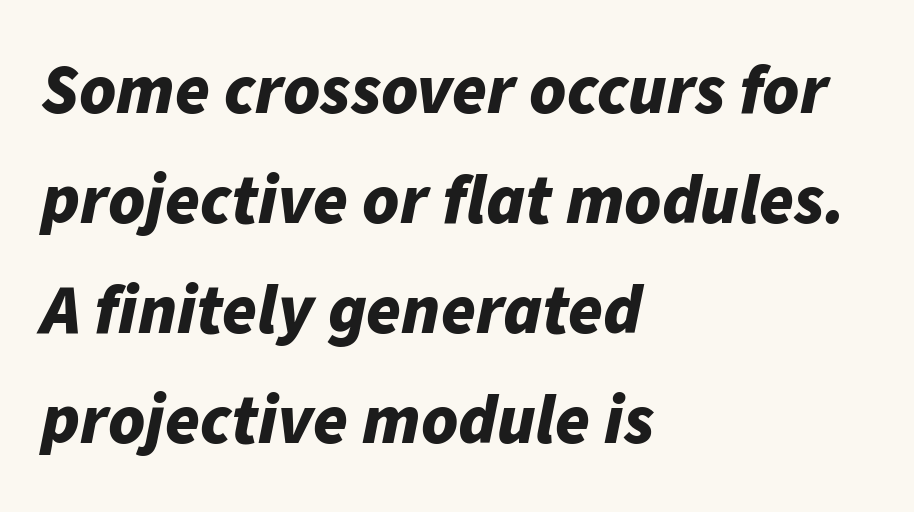
Q: Is the text bold? A: Yes.
Q: Is the text italic (slanted)? A: Yes, it leans right by about 11 degrees.
Q: Is the text underlined? A: No.
Q: How is the paragraph aligned? A: Left-aligned.
Q: Is the spacing between letters normal or unusually wide? A: Normal.
Q: Is the spacing between lines tight, normal or loose? A: Normal.
Q: Width (condensed, normal, or wide)? A: Normal.
Q: Stroke contrast? A: Low.
Q: x-height? A: Medium.
Q: Monospaced? A: No.
